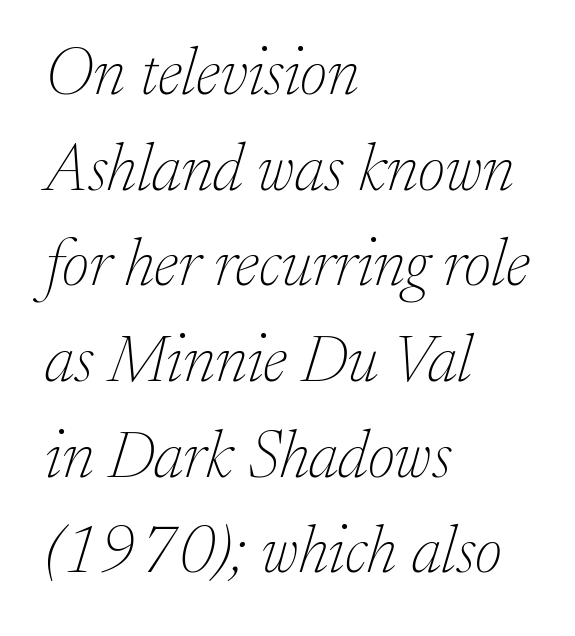
Q: Is the text bold? A: No.
Q: Is the text italic (slanted)? A: Yes, it leans right by about 17 degrees.
Q: Is the typeface a serif or a sans-serif typeface? A: Serif.
Q: Is the text underlined? A: No.
Q: How is the paragraph aligned? A: Left-aligned.
Q: Is the spacing between letters normal or unusually wide? A: Normal.
Q: Is the spacing between lines tight, normal or loose? A: Normal.
Q: Width (condensed, normal, or wide)? A: Normal.
Q: Stroke contrast? A: Low.
Q: x-height? A: Medium.
Q: Monospaced? A: No.
